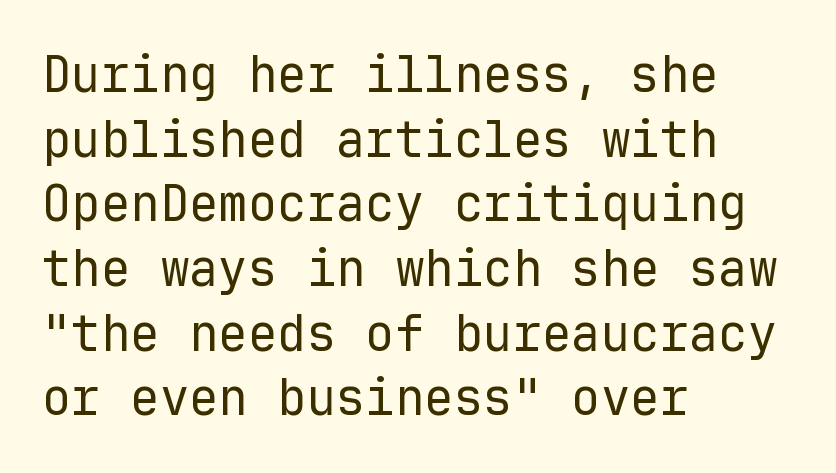
Q: Is the text bold? A: No.
Q: Is the text italic (slanted)? A: No, it is upright.
Q: Is the typeface a serif or a sans-serif typeface? A: Sans-serif.
Q: Is the text underlined? A: No.
Q: How is the paragraph aligned? A: Left-aligned.
Q: Is the spacing between letters normal or unusually wide? A: Normal.
Q: Is the spacing between lines tight, normal or loose? A: Normal.
Q: Width (condensed, normal, or wide)? A: Normal.
Q: Stroke contrast? A: Low.
Q: x-height? A: Medium.
Q: Monospaced? A: Yes.
